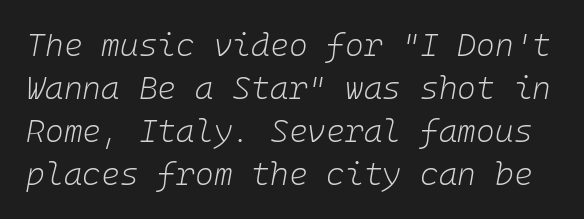
The image shows 32 px light type, italic (leaning right); set normal line spacing (1.34x), normal letter spacing, not underlined; low stroke contrast and a medium x-height.
